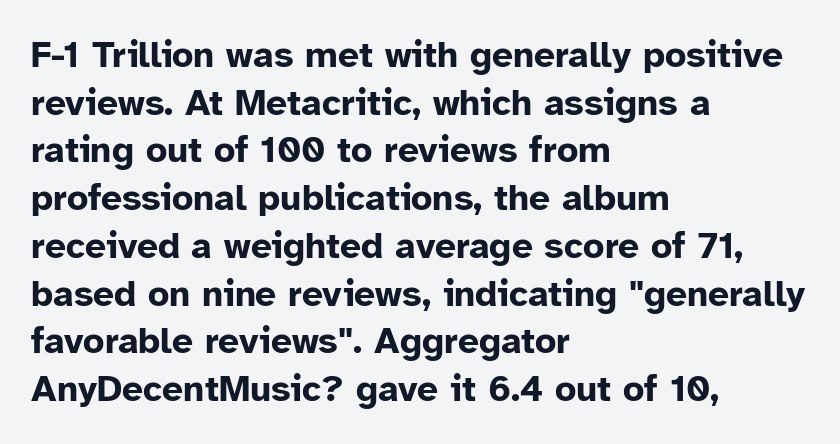
{"serif": "no", "italic": "no", "bold": "yes", "weight": "bold", "width": "normal", "stroke_contrast": "low", "x_height": "medium", "monospaced": "no", "underline": "no", "align": "left", "line_spacing": "normal", "line_spacing_ratio": 1.29, "letter_spacing": "normal", "letter_spacing_em": 0.0, "glyph_px": 37}
